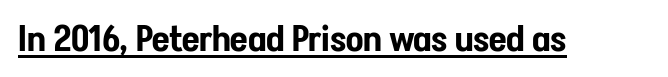
The image shows 36 px condensed sans-serif type, upright; set normal letter spacing, underlined; low stroke contrast and a medium x-height.
